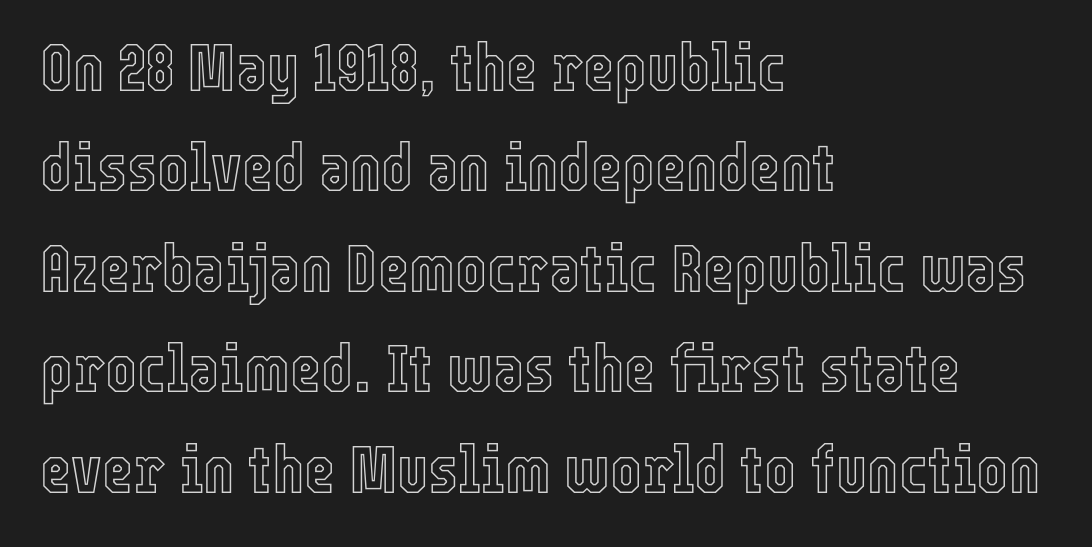
{"italic": "no", "width": "condensed", "x_height": "medium", "monospaced": "no", "underline": "no", "align": "left", "line_spacing": "normal", "line_spacing_ratio": 1.5, "letter_spacing": "normal", "letter_spacing_em": 0.0, "glyph_px": 67}
